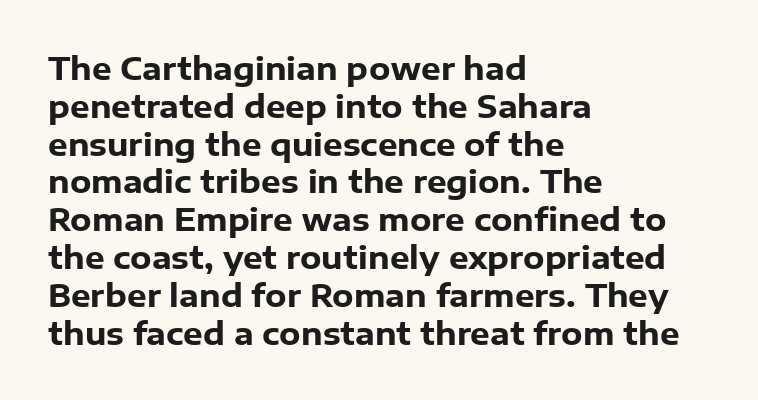
Varying glyph widths throughout — classic text-font behaviour. The passage shown is emphatically bold. The gap between lines stays unmarked. This sample is left-justified, so line endings fall wherever the words run out. No feet cap the strokes, marking this as sans-serif type.
